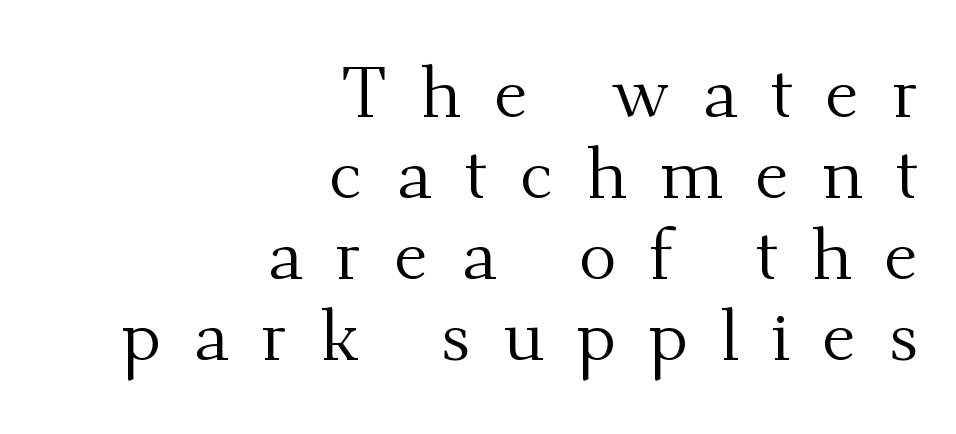
Q: Is the text bold? A: No.
Q: Is the text italic (slanted)? A: No, it is upright.
Q: Is the typeface a serif or a sans-serif typeface? A: Serif.
Q: Is the text underlined? A: No.
Q: How is the paragraph aligned? A: Right-aligned.
Q: Is the spacing between letters normal or unusually wide? A: Unusually wide.
Q: Is the spacing between lines tight, normal or loose? A: Tight.
Q: Width (condensed, normal, or wide)? A: Normal.
Q: Stroke contrast? A: Medium.
Q: x-height? A: Small.
Q: Monospaced? A: No.
